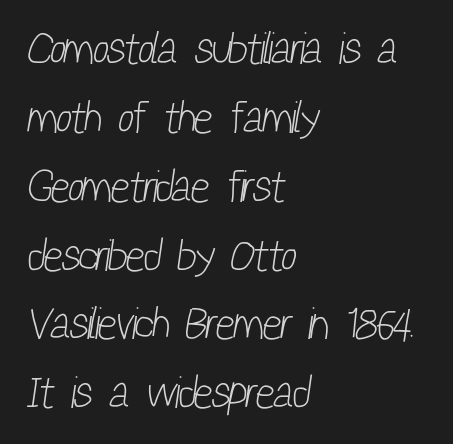
{"serif": "no", "bold": "no", "weight": "light", "width": "condensed", "stroke_contrast": "low", "x_height": "medium", "monospaced": "no", "underline": "no", "align": "left", "line_spacing": "normal", "line_spacing_ratio": 1.53, "letter_spacing": "normal", "letter_spacing_em": 0.0, "glyph_px": 45}
